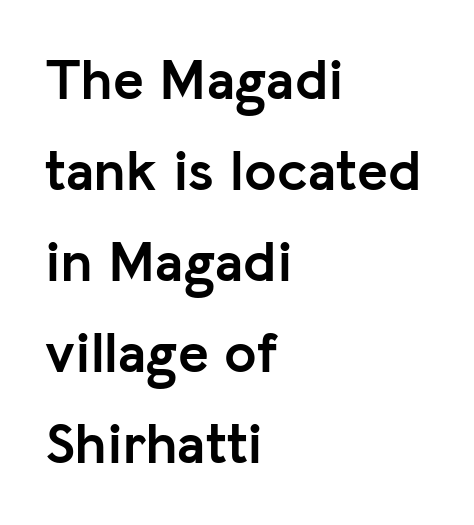
{"serif": "no", "italic": "no", "bold": "yes", "weight": "semibold", "width": "normal", "stroke_contrast": "low", "x_height": "medium", "monospaced": "no", "underline": "no", "align": "left", "line_spacing": "normal", "line_spacing_ratio": 1.57, "letter_spacing": "normal", "letter_spacing_em": 0.0, "glyph_px": 58}
